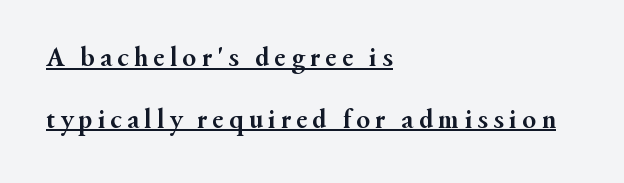
The image shows 28 px semibold serif type, upright; set left-aligned, loose line spacing (2.21x), underlined; medium stroke contrast and a small x-height.
